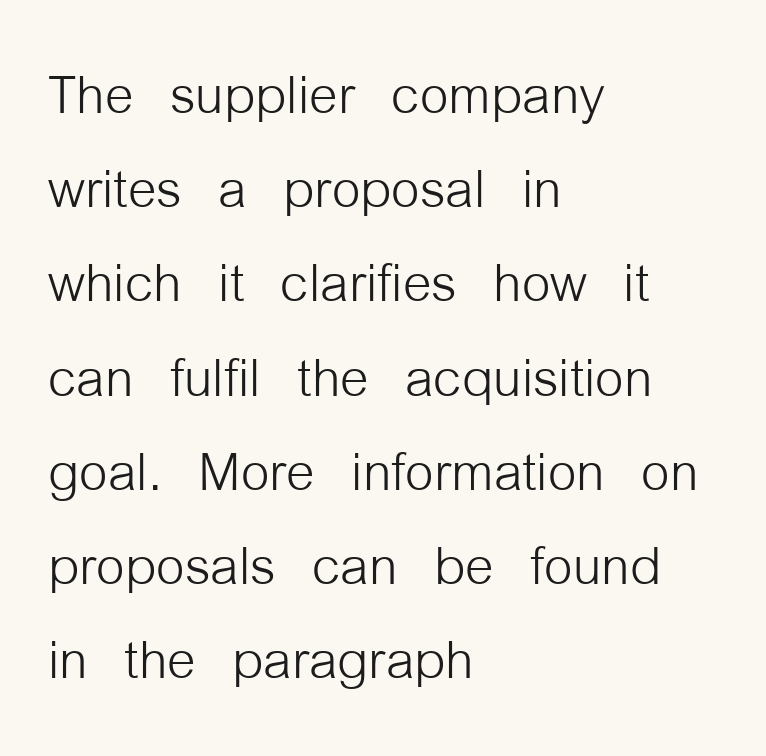
The image shows 73 px light, condensed sans-serif type, upright; set left-aligned, normal line spacing (1.29x), normal letter spacing, not underlined; low stroke contrast and a medium x-height.
